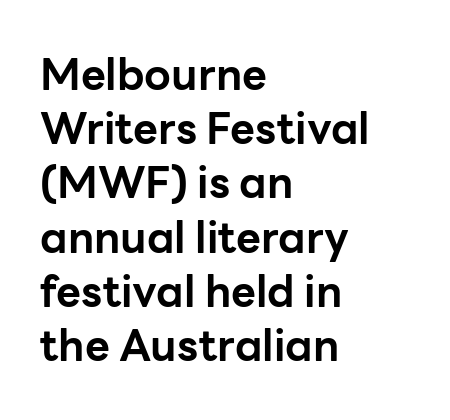
Default kerning and tracking; the words read as compact shapes. These lines sit exactly where default settings would place them. The characters look thick and weighty, a clear bold. Is the block centered? No — it sits flush against the left margin.
